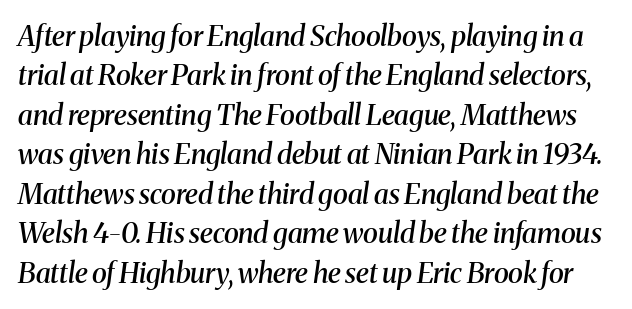
Q: Is the text bold? A: Semi-bold.
Q: Is the text italic (slanted)? A: Yes, it leans right by about 8 degrees.
Q: Is the typeface a serif or a sans-serif typeface? A: Serif.
Q: Is the text underlined? A: No.
Q: Is the spacing between letters normal or unusually wide? A: Normal.
Q: Is the spacing between lines tight, normal or loose? A: Normal.
Q: Width (condensed, normal, or wide)? A: Normal.
Q: Stroke contrast? A: Medium.
Q: x-height? A: Medium.
Q: Monospaced? A: No.
